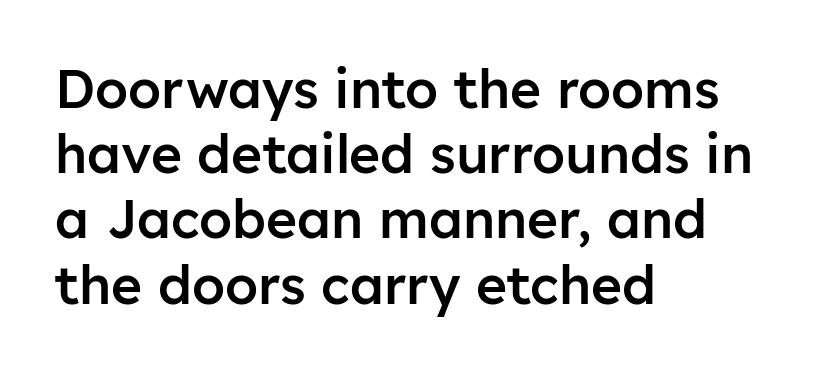
Q: Is the text bold? A: Semi-bold.
Q: Is the text italic (slanted)? A: No, it is upright.
Q: Is the typeface a serif or a sans-serif typeface? A: Sans-serif.
Q: Is the text underlined? A: No.
Q: How is the paragraph aligned? A: Left-aligned.
Q: Is the spacing between letters normal or unusually wide? A: Normal.
Q: Width (condensed, normal, or wide)? A: Normal.
Q: Stroke contrast? A: Low.
Q: x-height? A: Medium.
Q: Monospaced? A: No.
